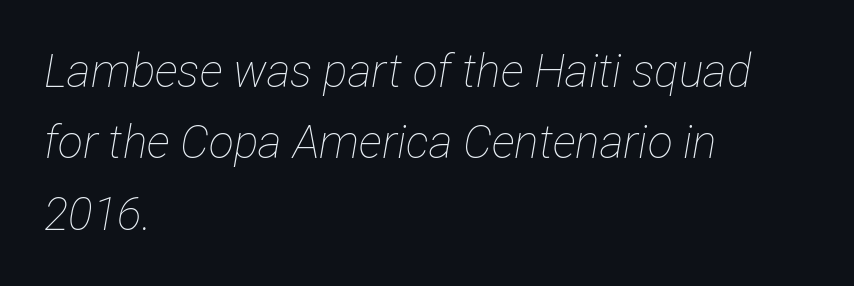
The image shows 46 px thin, condensed type, italic (leaning right); set left-aligned, normal line spacing (1.55x), normal letter spacing, not underlined; low stroke contrast and a medium x-height.
